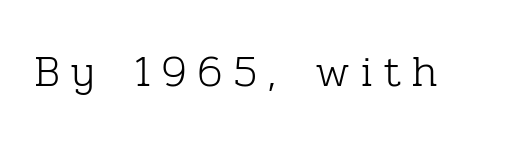
{"serif": "yes", "italic": "no", "bold": "no", "weight": "light", "width": "normal", "stroke_contrast": "low", "x_height": "medium", "monospaced": "no", "underline": "no", "letter_spacing": "wide", "letter_spacing_em": 0.23, "glyph_px": 45}
